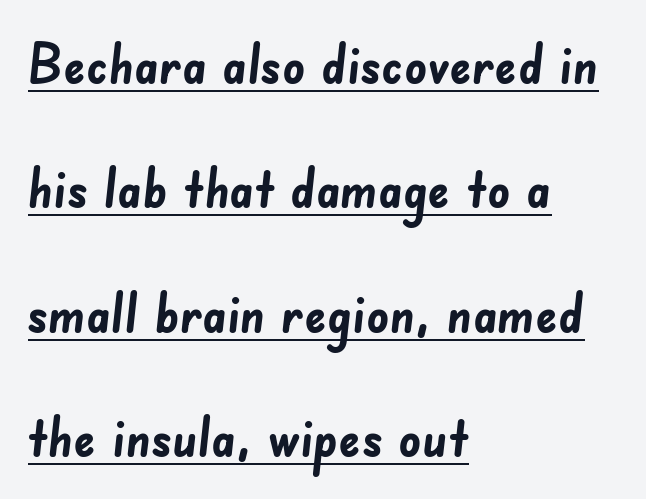
{"serif": "no", "bold": "yes", "weight": "semibold", "width": "normal", "stroke_contrast": "low", "x_height": "small", "monospaced": "no", "underline": "yes", "align": "left", "line_spacing": "loose", "line_spacing_ratio": 2.26, "letter_spacing": "normal", "letter_spacing_em": 0.0, "glyph_px": 55}
